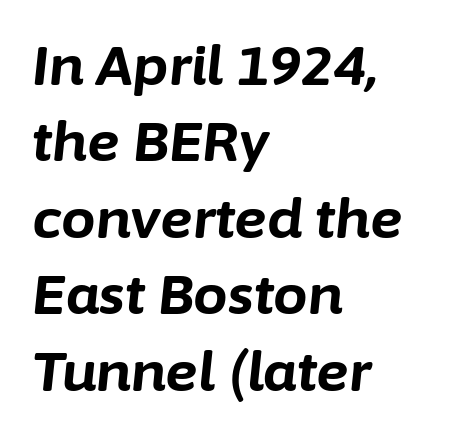
{"italic": "yes", "lean": "right", "slant_degrees": 6, "bold": "yes", "weight": "bold", "width": "normal", "stroke_contrast": "low", "x_height": "medium", "monospaced": "no", "underline": "no", "align": "left", "line_spacing": "normal", "line_spacing_ratio": 1.39, "letter_spacing": "normal", "letter_spacing_em": 0.0, "glyph_px": 55}
